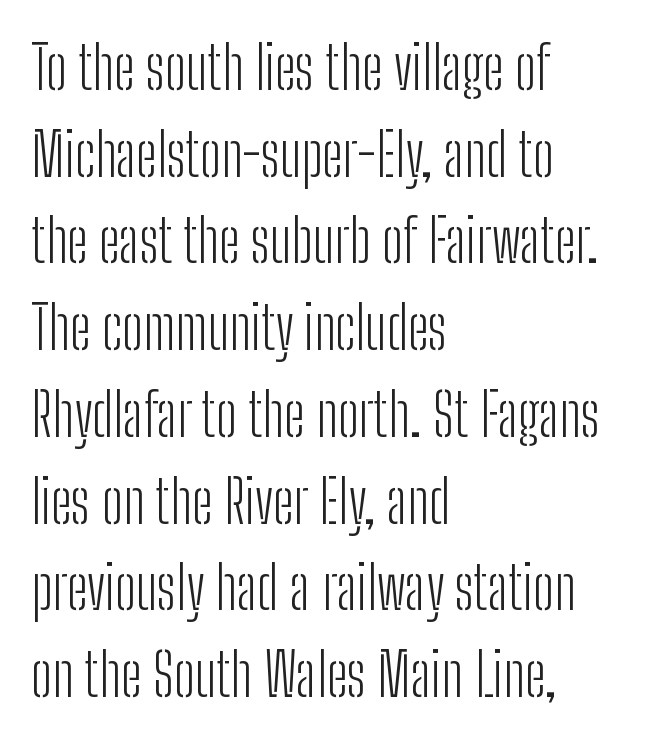
Q: Is the text bold? A: No.
Q: Is the text italic (slanted)? A: No, it is upright.
Q: Is the typeface a serif or a sans-serif typeface? A: Sans-serif.
Q: Is the text underlined? A: No.
Q: How is the paragraph aligned? A: Left-aligned.
Q: Is the spacing between letters normal or unusually wide? A: Normal.
Q: Is the spacing between lines tight, normal or loose? A: Normal.
Q: Width (condensed, normal, or wide)? A: Condensed.
Q: Stroke contrast? A: Low.
Q: x-height? A: Medium.
Q: Monospaced? A: No.
